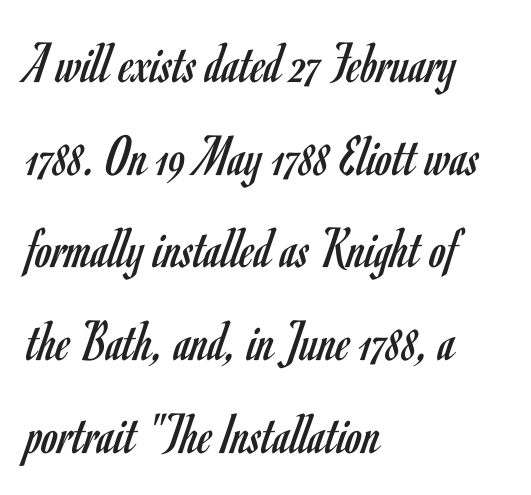
{"serif": "no", "bold": "no", "weight": "regular", "width": "condensed", "stroke_contrast": "low", "x_height": "small", "monospaced": "no", "underline": "no", "align": "left", "line_spacing": "normal", "line_spacing_ratio": 1.57, "letter_spacing": "normal", "letter_spacing_em": 0.0, "glyph_px": 59}
